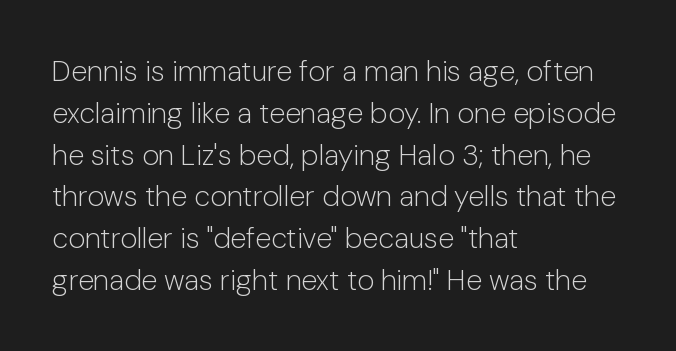
{"serif": "no", "italic": "no", "bold": "no", "weight": "light", "width": "normal", "stroke_contrast": "low", "x_height": "medium", "monospaced": "no", "underline": "no", "align": "left", "line_spacing": "normal", "line_spacing_ratio": 1.44, "letter_spacing": "normal", "letter_spacing_em": 0.0, "glyph_px": 29}
